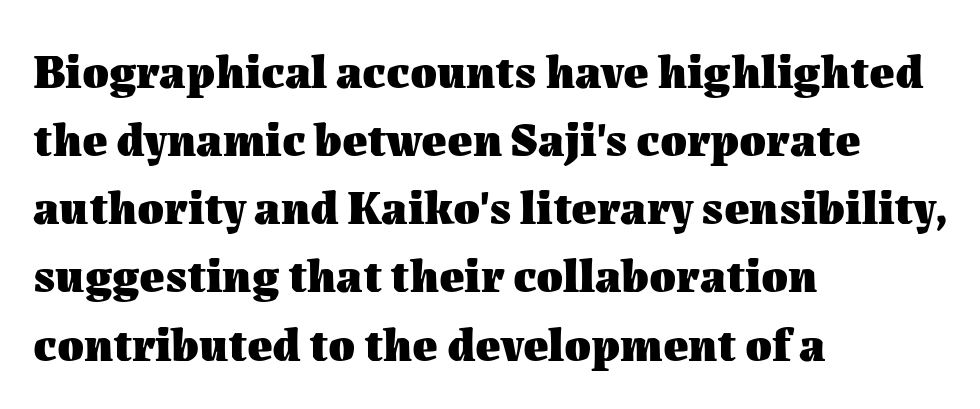
This sample has the flowing, uneven cadence of proportional lettering. The string is rendered with underlining switched off. Heavy, bold letterforms. The tracking reads as untouched default to a designer's eye. This sample is left-justified, so line endings fall wherever the words run out.
